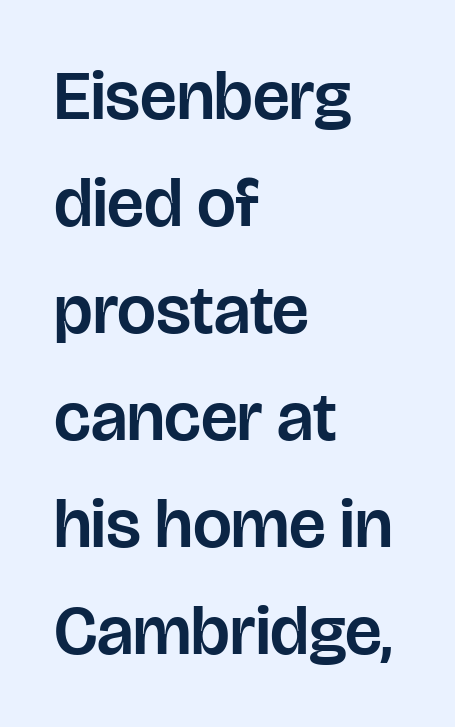
{"serif": "no", "italic": "no", "width": "normal", "stroke_contrast": "low", "x_height": "large", "monospaced": "no", "underline": "no", "align": "left", "line_spacing": "normal", "line_spacing_ratio": 1.55, "letter_spacing": "normal", "letter_spacing_em": 0.0, "glyph_px": 69}
